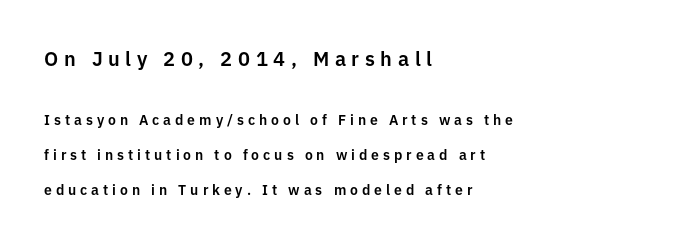
The image shows 20 px text type, upright; set left-aligned, loose line spacing (2.49x), unusually wide letter spacing (+0.28 em), not underlined; the first (top) block is 1.43x larger.
